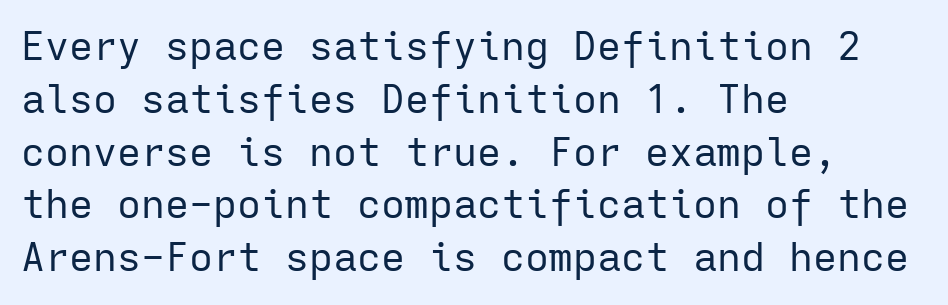
{"serif": "no", "italic": "no", "bold": "no", "weight": "regular", "width": "normal", "stroke_contrast": "low", "x_height": "medium", "monospaced": "yes", "underline": "no", "align": "left", "line_spacing": "normal", "line_spacing_ratio": 1.32, "letter_spacing": "normal", "letter_spacing_em": 0.0, "glyph_px": 40}
